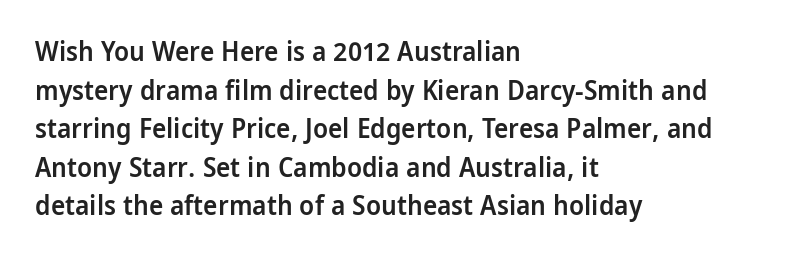
{"italic": "no", "bold": "semi", "underline": "no", "align": "left", "line_spacing": "normal", "line_spacing_ratio": 1.43, "letter_spacing": "normal", "letter_spacing_em": 0.0, "glyph_px": 27}
